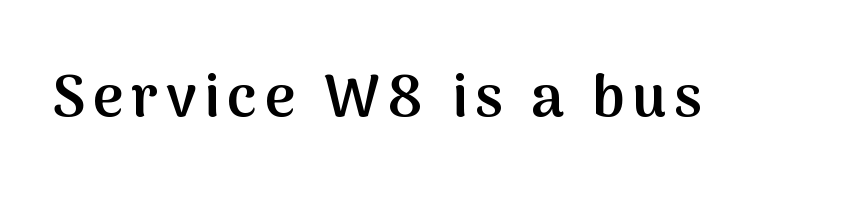
The rendering uses natural spacing where letterforms have individual widths. A clean baseline with only descenders dipping below it. Font category for this specimen: sans-serif. Firm but not heavy-handed strokes: this text is semibold.
